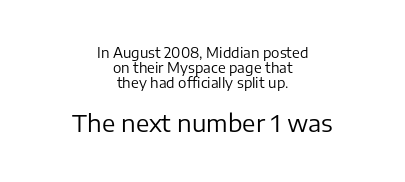
{"italic": "no", "bold": "no", "underline": "no", "align": "center", "line_spacing": "tight", "line_spacing_ratio": 1.07, "letter_spacing": "normal", "letter_spacing_em": 0.0, "larger_block": "second", "size_ratio": 1.71, "glyph_px": 24}
